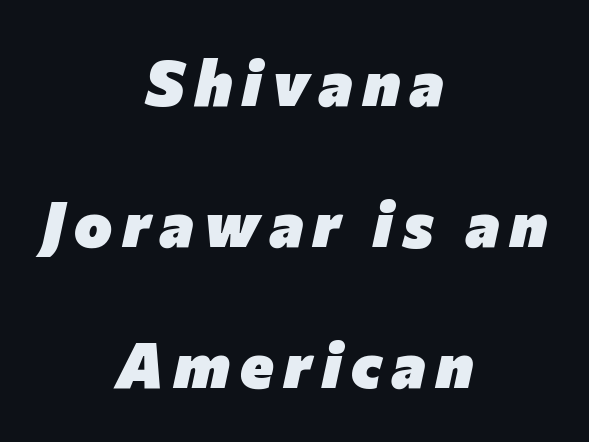
The letters are slanted; this is an italic face. The font is running at its bold setting. Baseline-to-baseline distance is far greater than the letter height. Caption: multi-line text, centered on the measure.
